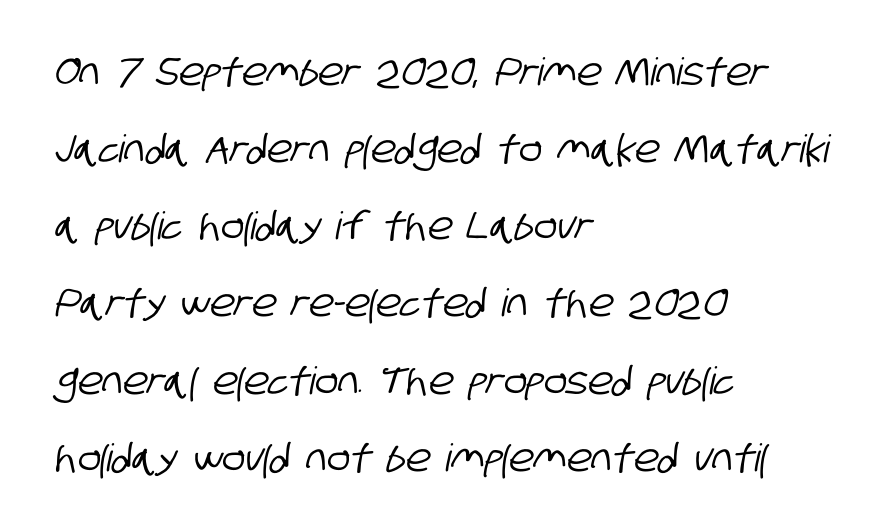
The passage shown is not underscored anywhere. Regarding leading, the lines here are spaced well apart. Honestly, the letter spacing is just normal — you wouldn't notice it. The rendering anchors every line to the left-hand side.
